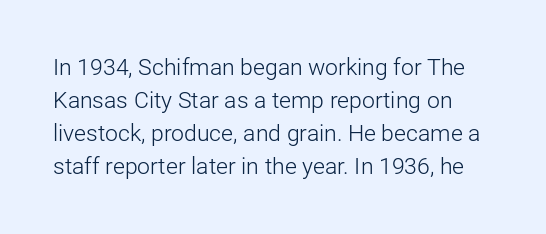
Q: Is the text bold? A: No.
Q: Is the text italic (slanted)? A: No, it is upright.
Q: Is the text underlined? A: No.
Q: Is the spacing between letters normal or unusually wide? A: Normal.
Q: Is the spacing between lines tight, normal or loose? A: Normal.
